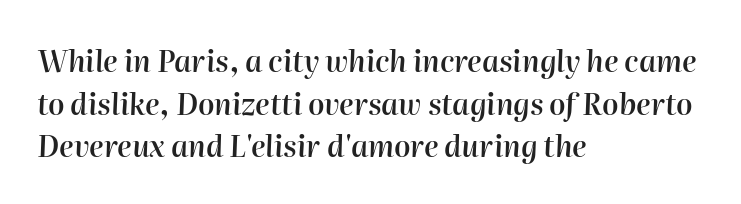
The image shows 29 px semibold type, italic (leaning right); set left-aligned, normal line spacing (1.47x), normal letter spacing, not underlined; high stroke contrast and a medium x-height.
